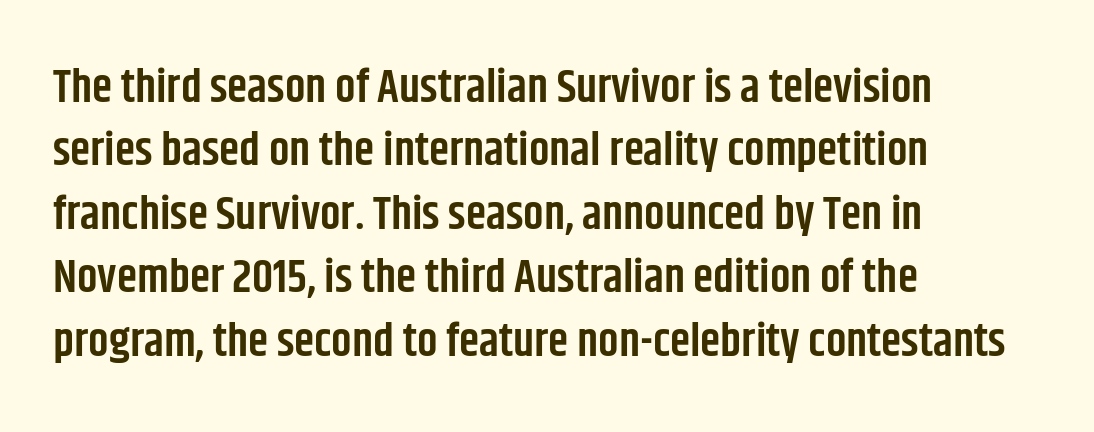
The image shows 46 px semibold, condensed sans-serif type, upright; set left-aligned, normal line spacing (1.38x), normal letter spacing, not underlined; low stroke contrast and a large x-height.
